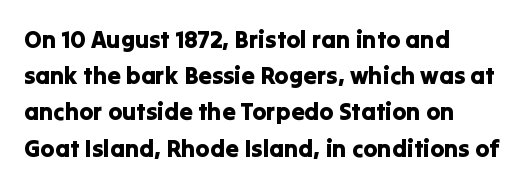
The image shows 24 px text type, upright; set left-aligned, normal line spacing (1.51x), normal letter spacing, not underlined.
